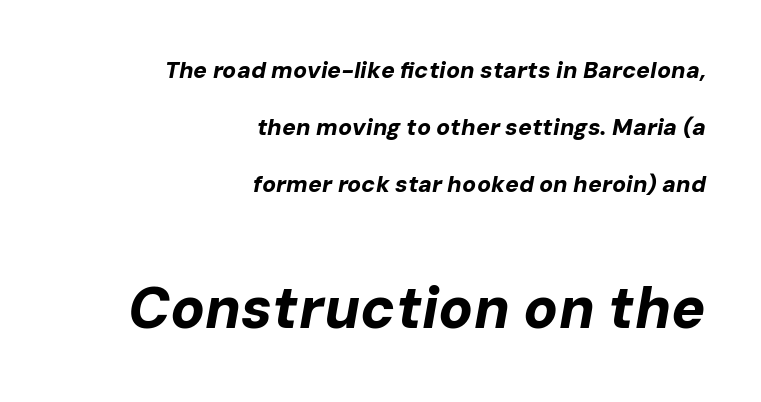
The image shows 57 px bold type, italic (leaning right); set right-aligned, loose line spacing (2.47x), normal letter spacing, not underlined; the second (bottom) block is 2.48x larger; low stroke contrast and a medium x-height.
